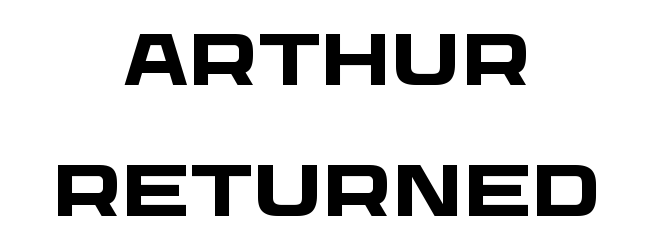
The image shows 73 px heavy, wide sans-serif type; set centered, line spacing 1.79x, normal letter spacing, not underlined; low stroke contrast and a large x-height.
